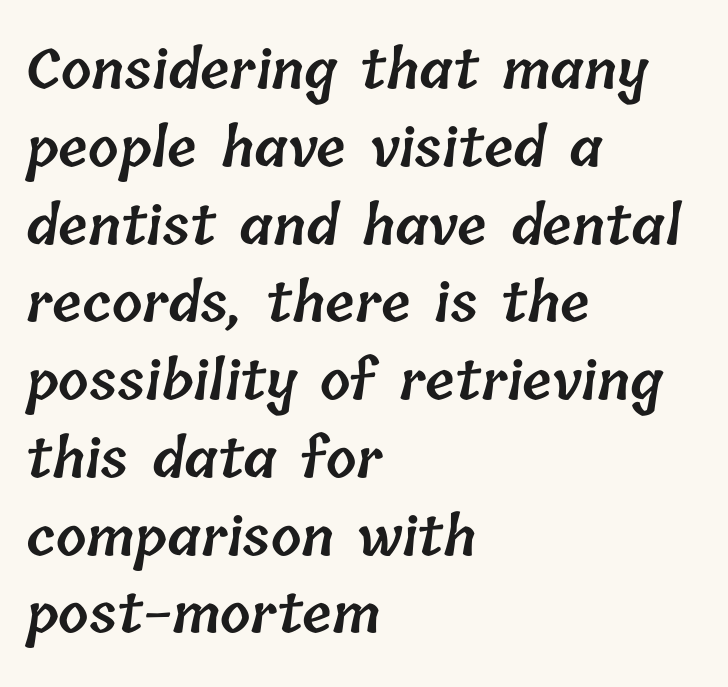
{"bold": "semi", "weight": "semibold", "width": "normal", "stroke_contrast": "low", "x_height": "medium", "monospaced": "no", "underline": "no", "align": "left", "line_spacing": "normal", "line_spacing_ratio": 1.44, "letter_spacing": "normal", "letter_spacing_em": 0.0, "glyph_px": 54}
